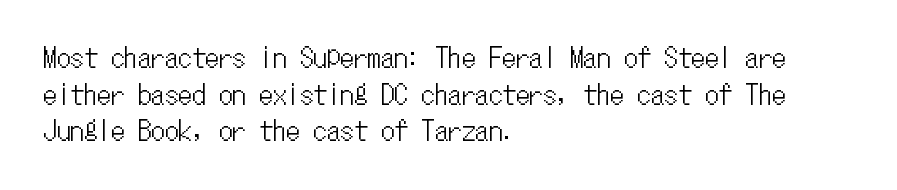
Alignment: flush left. The lettering stays uniformly vertical, giving the passage a roman look. The block of text has a typical density, with ordinary space between rows. Beneath every word, the page is bare. Compared with typical body copy, the letter spacing here is the same.
